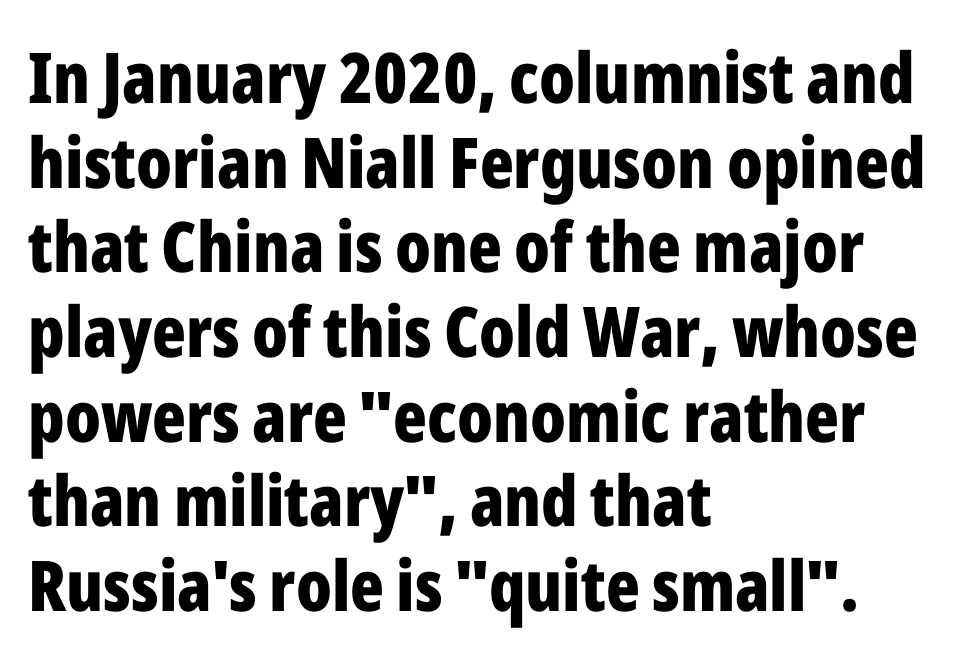
The image shows 70 px bold, condensed sans-serif type, upright; set left-aligned, line spacing 1.21x, normal letter spacing, not underlined; low stroke contrast and a medium x-height.
